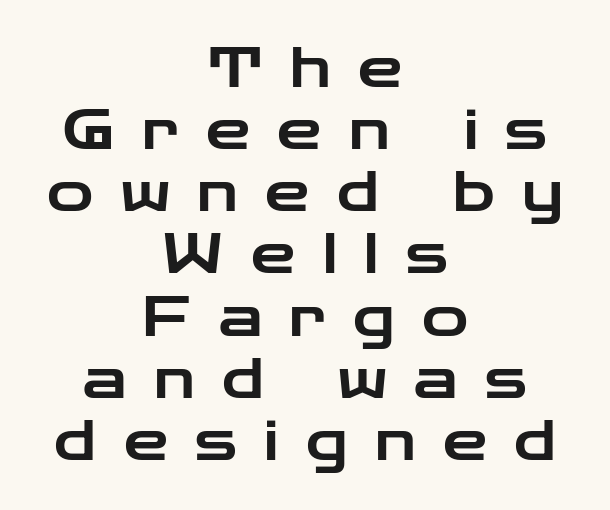
Q: Is the text italic (slanted)? A: No, it is upright.
Q: Is the typeface a serif or a sans-serif typeface? A: Sans-serif.
Q: Is the text underlined? A: No.
Q: How is the paragraph aligned? A: Centered.
Q: Is the spacing between letters normal or unusually wide? A: Unusually wide.
Q: Is the spacing between lines tight, normal or loose? A: Tight.
Q: Width (condensed, normal, or wide)? A: Wide.
Q: Stroke contrast? A: Low.
Q: x-height? A: Medium.
Q: Monospaced? A: No.
